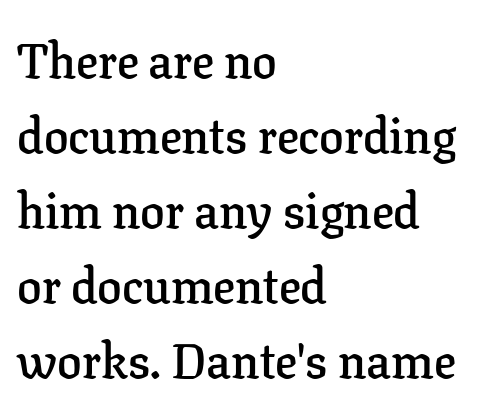
The image shows 49 px semibold serif type, upright; set left-aligned, normal line spacing (1.53x), normal letter spacing, not underlined; low stroke contrast and a medium x-height.
